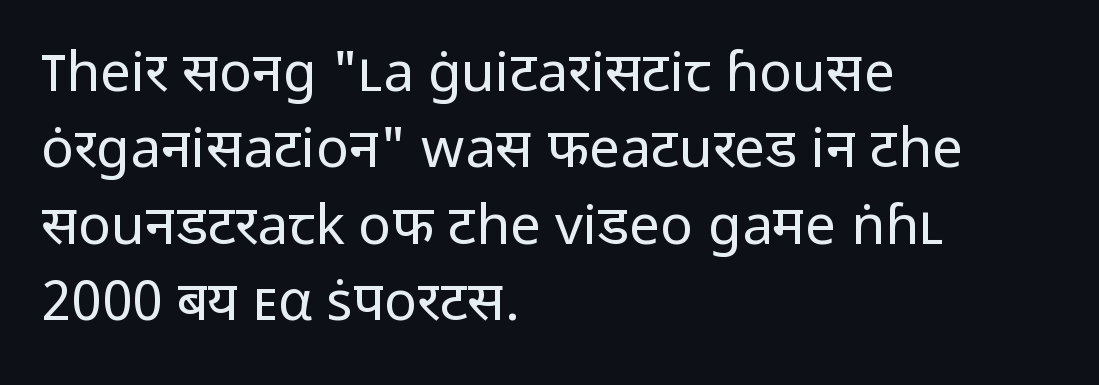
Q: Is the text bold? A: No.
Q: Is the text italic (slanted)? A: No, it is upright.
Q: Is the typeface a serif or a sans-serif typeface? A: Sans-serif.
Q: Is the text underlined? A: No.
Q: How is the paragraph aligned? A: Left-aligned.
Q: Is the spacing between letters normal or unusually wide? A: Normal.
Q: Is the spacing between lines tight, normal or loose? A: Normal.
Q: Width (condensed, normal, or wide)? A: Normal.
Q: Stroke contrast? A: Low.
Q: x-height? A: Medium.
Q: Monospaced? A: No.
